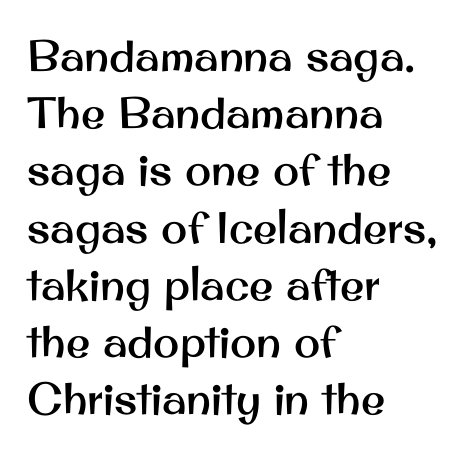
Q: Is the text italic (slanted)? A: No, it is upright.
Q: Is the typeface a serif or a sans-serif typeface? A: Sans-serif.
Q: Is the text underlined? A: No.
Q: How is the paragraph aligned? A: Left-aligned.
Q: Is the spacing between letters normal or unusually wide? A: Normal.
Q: Is the spacing between lines tight, normal or loose? A: Normal.
Q: Width (condensed, normal, or wide)? A: Normal.
Q: Stroke contrast? A: Medium.
Q: x-height? A: Small.
Q: Monospaced? A: No.
